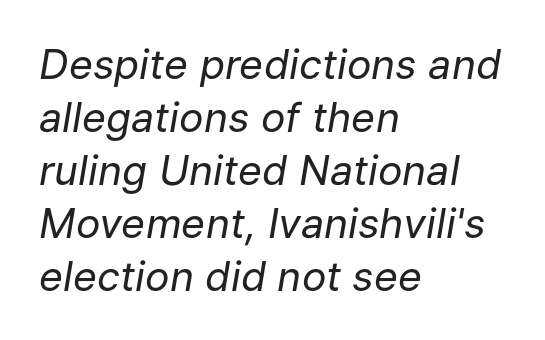
The characters are drawn with everyday or finer stroke widths. Each letter keeps its own natural width here, so spacing adapts to shape. Summary of vertical rhythm: regular, with standard interline spacing. Caption: multi-line text, flush left, ragged right. Observe the lean: these are italic letterforms.
